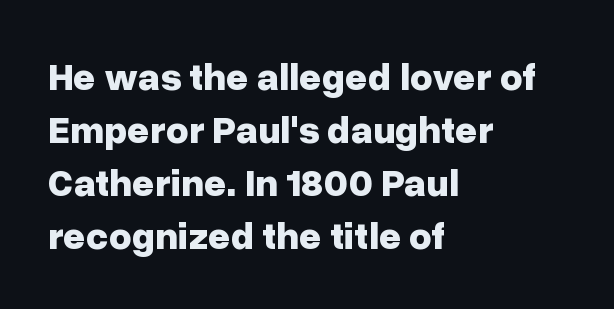
One glance says typical: line gaps are just what's usual. The passage is arranged the way most books set body copy — flush left. The type sits square on the baseline with zero lean. Is this a fixed-width face? No — the glyphs have proportional, varying widths. The characters display no serif detailing; their extremities are plain. Students, this is bold: see how much ink each stroke carries.
